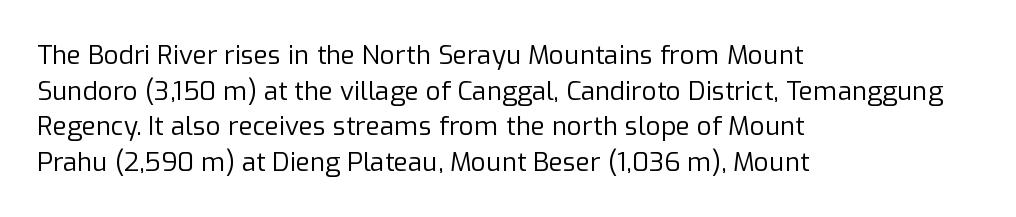
{"italic": "no", "bold": "no", "underline": "no", "align": "left", "line_spacing": "normal", "line_spacing_ratio": 1.37, "letter_spacing": "normal", "letter_spacing_em": 0.0, "glyph_px": 26}
